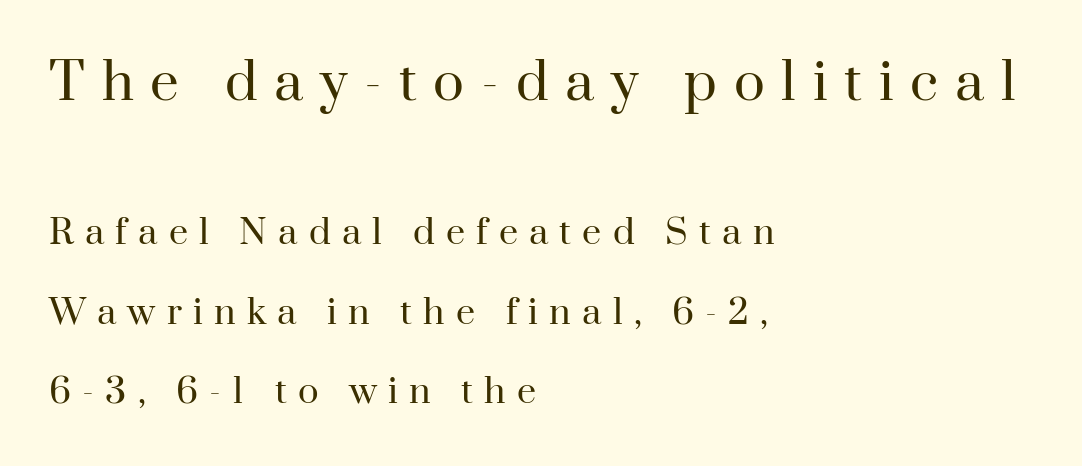
The image shows 51 px regular-weight serif type, upright; set left-aligned, loose line spacing (2.35x), unusually wide letter spacing (+0.33 em), not underlined; the first (top) block is 1.5x larger; high stroke contrast and a small x-height.
